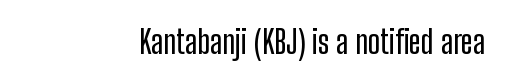
{"serif": "no", "italic": "no", "width": "condensed", "stroke_contrast": "low", "x_height": "medium", "monospaced": "no", "underline": "no", "align": "right", "letter_spacing": "normal", "letter_spacing_em": 0.0, "glyph_px": 32}
